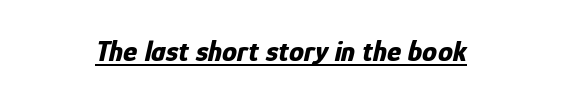
The image shows 30 px bold, condensed type, italic (leaning right); set normal letter spacing, underlined; low stroke contrast and a medium x-height.
